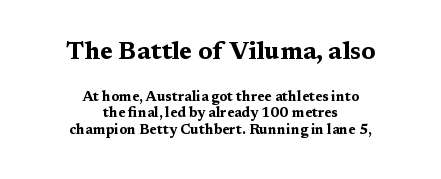
Q: Is the text bold? A: Yes.
Q: Is the text italic (slanted)? A: No, it is upright.
Q: Is the text underlined? A: No.
Q: How is the paragraph aligned? A: Centered.
Q: Is the spacing between letters normal or unusually wide? A: Normal.
Q: Which block of text is set in a larger size, the first (top) or the second (bottom)? A: The first (top) one.
